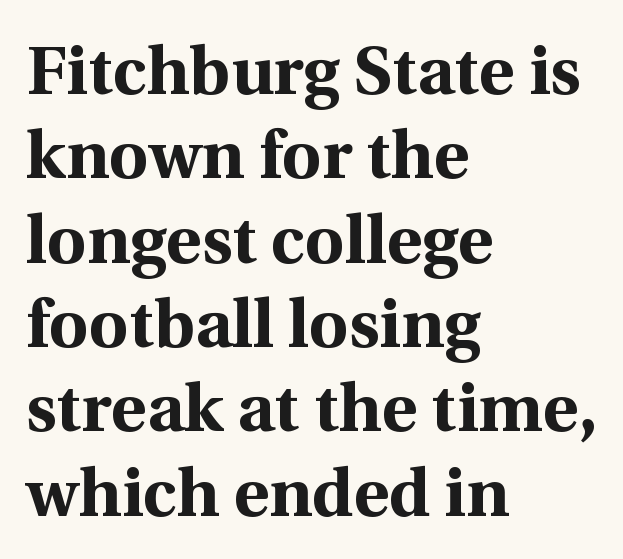
Q: Is the text bold? A: Yes.
Q: Is the text italic (slanted)? A: No, it is upright.
Q: Is the typeface a serif or a sans-serif typeface? A: Serif.
Q: Is the text underlined? A: No.
Q: How is the paragraph aligned? A: Left-aligned.
Q: Is the spacing between letters normal or unusually wide? A: Normal.
Q: Width (condensed, normal, or wide)? A: Normal.
Q: x-height? A: Medium.
Q: Monospaced? A: No.
